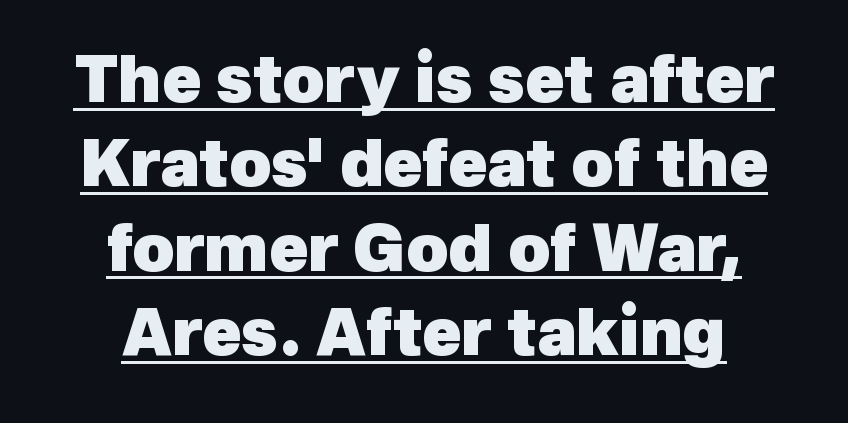
The image shows 64 px heavy sans-serif type; set normal line spacing (1.32x), normal letter spacing, underlined; a medium x-height.
